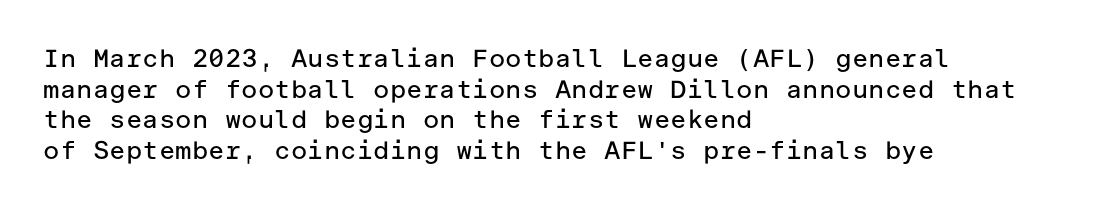
{"italic": "no", "bold": "no", "underline": "no", "align": "left", "line_spacing_ratio": 1.23, "letter_spacing": "normal", "letter_spacing_em": 0.0, "glyph_px": 25}
